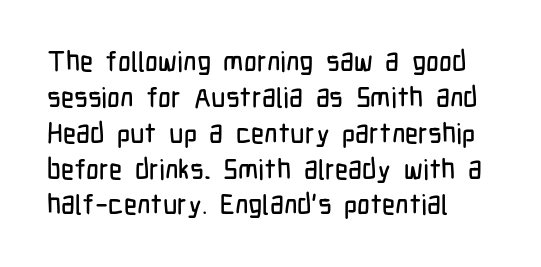
The image shows 28 px condensed sans-serif type, upright; set left-aligned, normal line spacing (1.28x), normal letter spacing, not underlined; low stroke contrast and a medium x-height.
